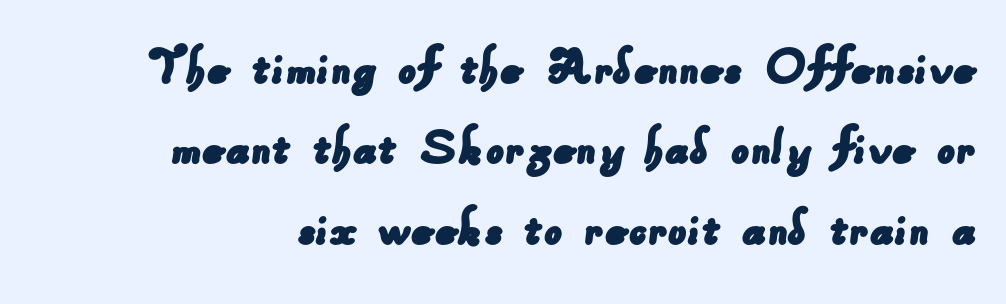
The image shows 57 px sans-serif type; set normal line spacing (1.41x), normal letter spacing, not underlined; low stroke contrast and a small x-height.
